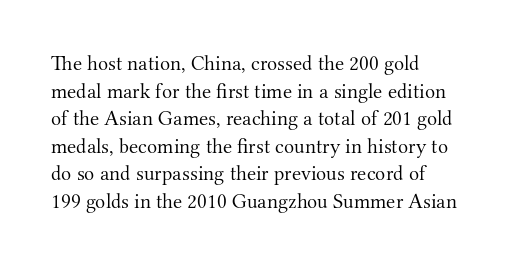
Here the glyphs are tracked normally, forming tight word shapes. This block has exactly the height ordinary leading produces. Tall strokes in this sample are plumb rather than angled. The glyphs are unaccompanied by any horizontal stroke below them. Vertical stems look standard width or narrower in stroke.
